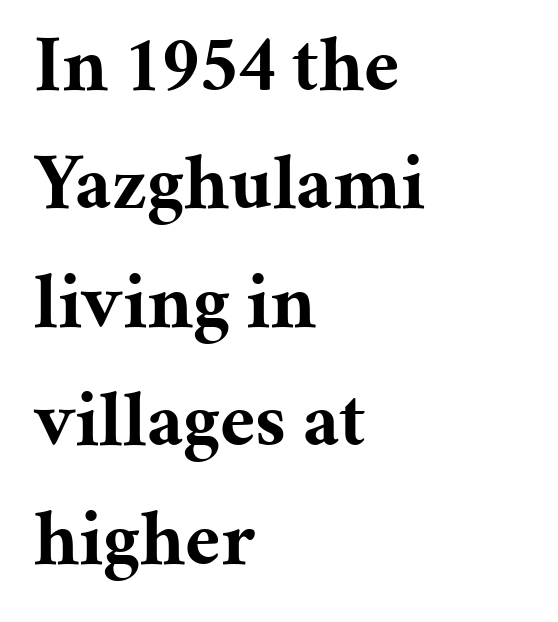
The passage shown has conventional tracking throughout. These lines were composed using upright roman letters. The typeface chosen for these lines features serifs. Students, this is bold: see how much ink each stroke carries.
